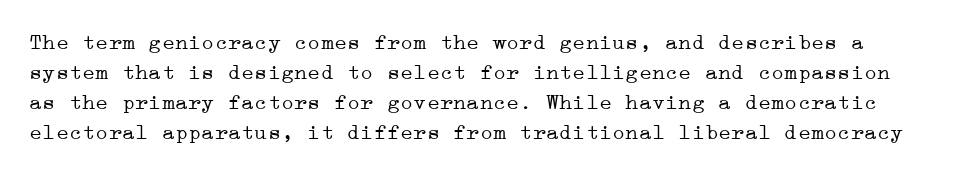
{"italic": "no", "bold": "no", "underline": "no", "line_spacing": "normal", "line_spacing_ratio": 1.36, "letter_spacing": "normal", "letter_spacing_em": 0.0, "glyph_px": 22}
